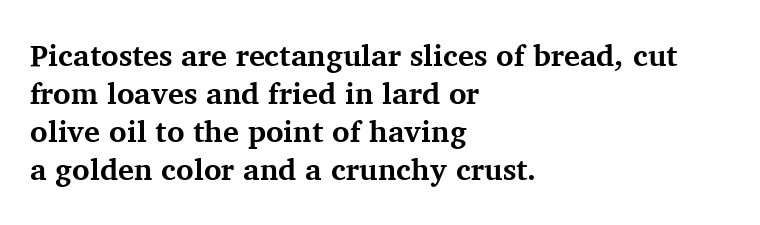
{"serif": "yes", "italic": "no", "bold": "yes", "weight": "bold", "width": "normal", "stroke_contrast": "medium", "x_height": "medium", "monospaced": "no", "underline": "no", "align": "left", "line_spacing": "normal", "line_spacing_ratio": 1.27, "letter_spacing": "normal", "letter_spacing_em": 0.0, "glyph_px": 30}
